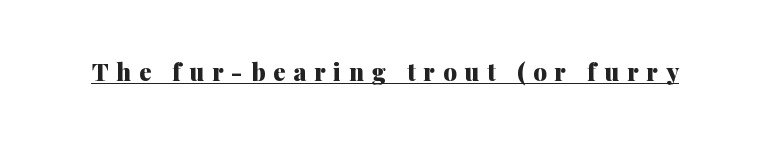
Plenty of ink on the page — the face is bold. The type is letterspaced generously, with wide tracking. Underlined type. Posture: straight, roman, zero tilt.
